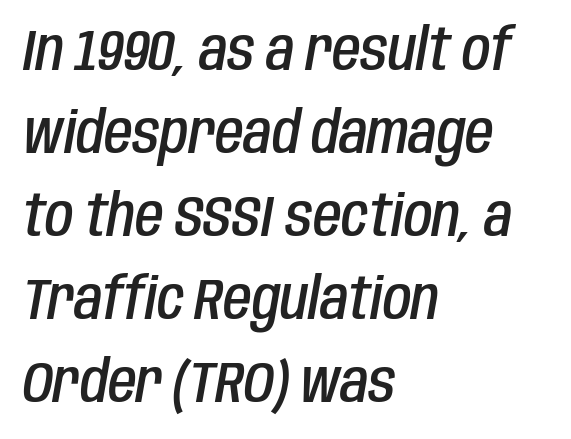
{"italic": "yes", "lean": "right", "slant_degrees": 10, "bold": "semi", "weight": "semibold", "width": "condensed", "stroke_contrast": "low", "x_height": "large", "monospaced": "no", "underline": "no", "align": "left", "line_spacing": "normal", "line_spacing_ratio": 1.43, "letter_spacing": "normal", "letter_spacing_em": 0.0, "glyph_px": 58}
